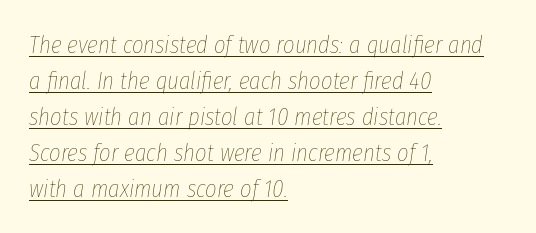
{"italic": "yes", "lean": "right", "slant_degrees": 8, "bold": "no", "underline": "yes", "align": "left", "line_spacing": "normal", "line_spacing_ratio": 1.44, "letter_spacing": "normal", "letter_spacing_em": 0.0, "glyph_px": 25}
